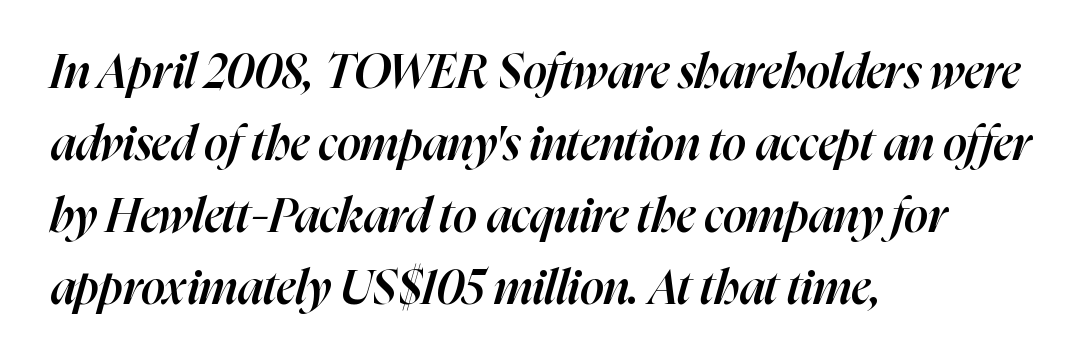
{"italic": "yes", "lean": "right", "slant_degrees": 16, "bold": "semi", "weight": "semibold", "width": "normal", "stroke_contrast": "high", "x_height": "medium", "monospaced": "no", "underline": "no", "align": "left", "line_spacing": "normal", "line_spacing_ratio": 1.53, "letter_spacing": "normal", "letter_spacing_em": 0.0, "glyph_px": 47}
